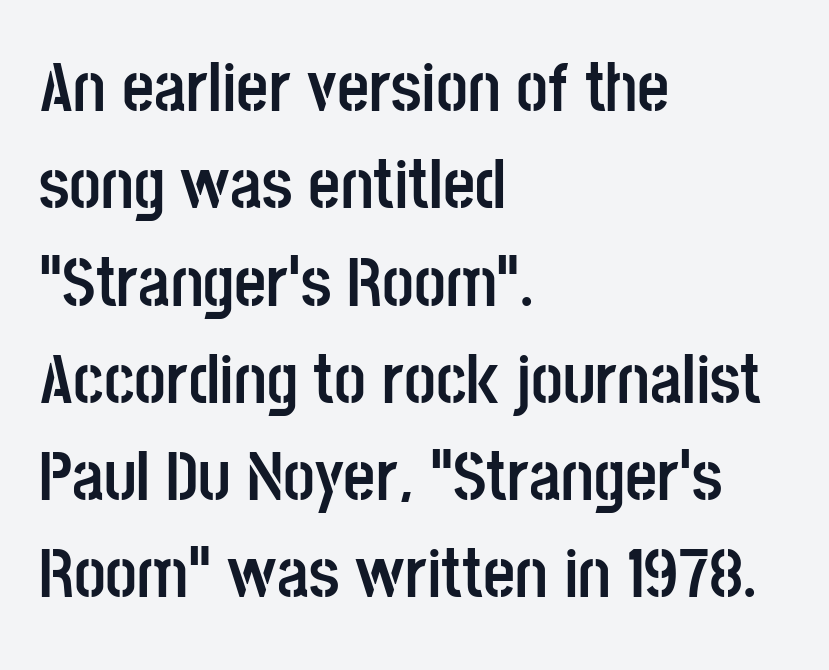
Descender tails drop into unmarked territory. The passage shown stacks its lines at a standard gap. Emphasis by weight is at full strength: bold. Unlike a traditional serif, this face leaves its strokes unadorned. Upright lettering throughout.
